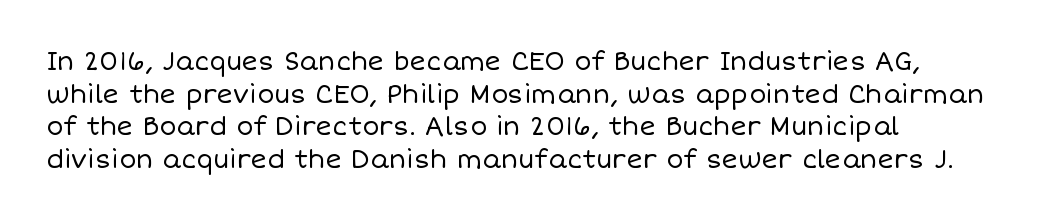
What's the leading like? Ordinary, nothing unusual. The passage shown has conventional tracking throughout. The typography opts for an upright posture over an oblique one. The passage is arranged the way most books set body copy — flush left.
